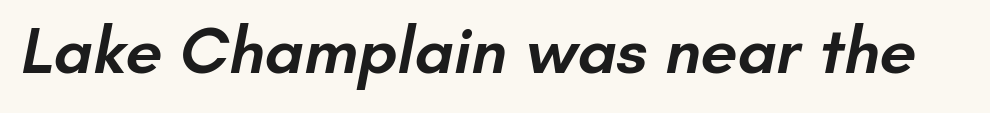
The image shows 66 px semibold sans-serif type; set normal letter spacing, not underlined; low stroke contrast and a small x-height.
